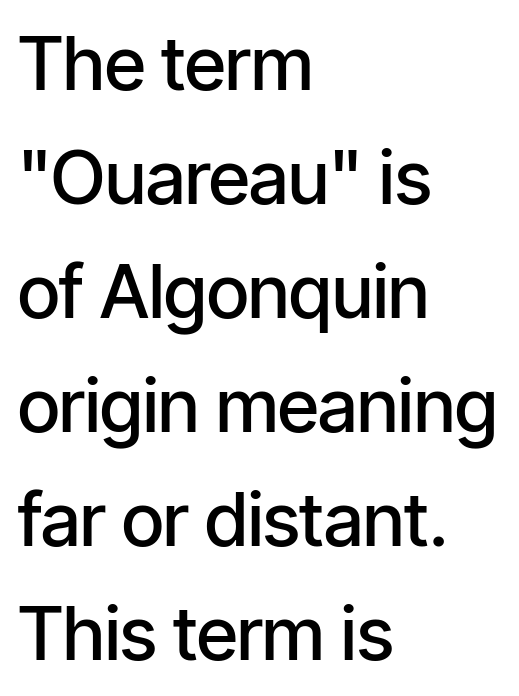
{"serif": "no", "italic": "no", "bold": "semi", "weight": "semibold", "width": "condensed", "stroke_contrast": "low", "x_height": "medium", "monospaced": "no", "underline": "no", "align": "left", "line_spacing": "normal", "line_spacing_ratio": 1.54, "letter_spacing": "normal", "letter_spacing_em": 0.0, "glyph_px": 74}
